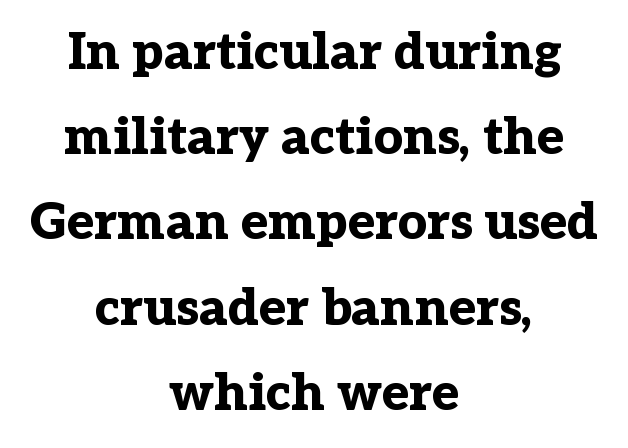
Q: Is the text bold? A: Yes.
Q: Is the text italic (slanted)? A: No, it is upright.
Q: Is the typeface a serif or a sans-serif typeface? A: Serif.
Q: Is the text underlined? A: No.
Q: How is the paragraph aligned? A: Centered.
Q: Is the spacing between letters normal or unusually wide? A: Normal.
Q: Is the spacing between lines tight, normal or loose? A: Normal.
Q: Width (condensed, normal, or wide)? A: Normal.
Q: Stroke contrast? A: Low.
Q: x-height? A: Medium.
Q: Monospaced? A: No.
